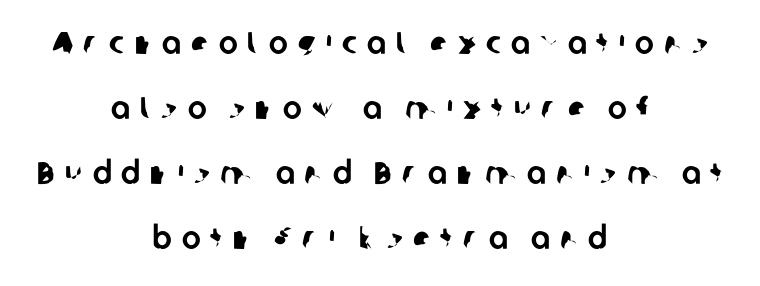
The image shows 32 px sans-serif type; set centered, loose line spacing (2.03x), unusually wide letter spacing (+0.31 em), not underlined; low stroke contrast and a medium x-height.
